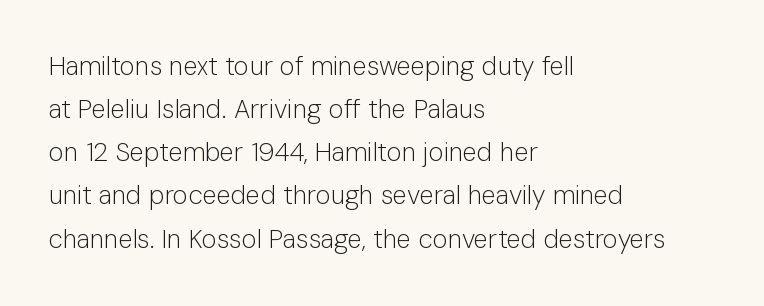
Q: Is the text bold? A: No.
Q: Is the text italic (slanted)? A: No, it is upright.
Q: Is the text underlined? A: No.
Q: How is the paragraph aligned? A: Left-aligned.
Q: Is the spacing between letters normal or unusually wide? A: Normal.
Q: Is the spacing between lines tight, normal or loose? A: Normal.
